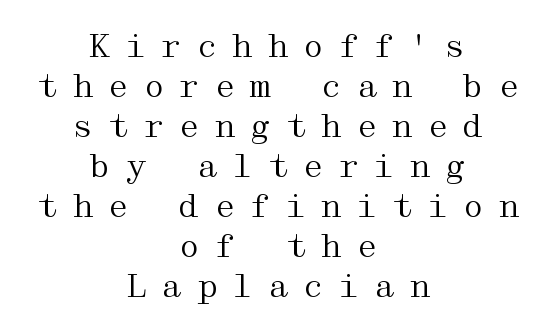
What kind of face is this? One with serifs. A quiet, ordinary-to-light weight characterises the typeface. The rendering positions every line midway between the sides. The lines sit at an ordinary, default distance from one another.
